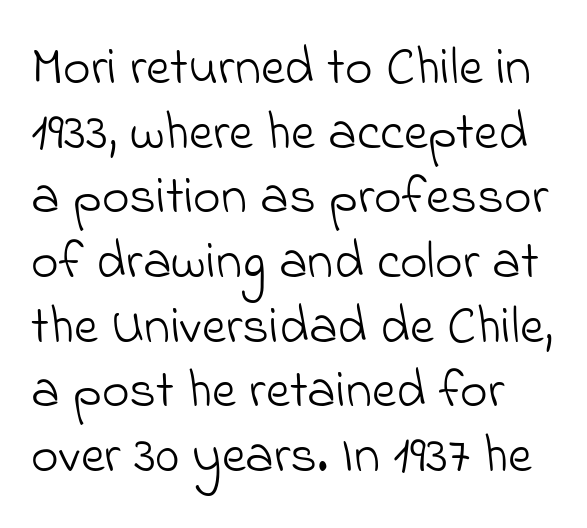
Q: Is the text bold? A: No.
Q: Is the typeface a serif or a sans-serif typeface? A: Sans-serif.
Q: Is the text underlined? A: No.
Q: Is the spacing between letters normal or unusually wide? A: Normal.
Q: Width (condensed, normal, or wide)? A: Normal.
Q: Stroke contrast? A: Low.
Q: x-height? A: Small.
Q: Monospaced? A: No.
